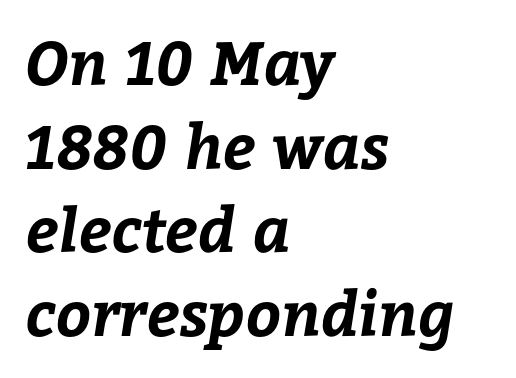
Q: Is the text bold? A: Yes.
Q: Is the text underlined? A: No.
Q: How is the paragraph aligned? A: Left-aligned.
Q: Is the spacing between letters normal or unusually wide? A: Normal.
Q: Is the spacing between lines tight, normal or loose? A: Normal.
Q: Width (condensed, normal, or wide)? A: Normal.
Q: Stroke contrast? A: Low.
Q: x-height? A: Medium.
Q: Monospaced? A: No.
